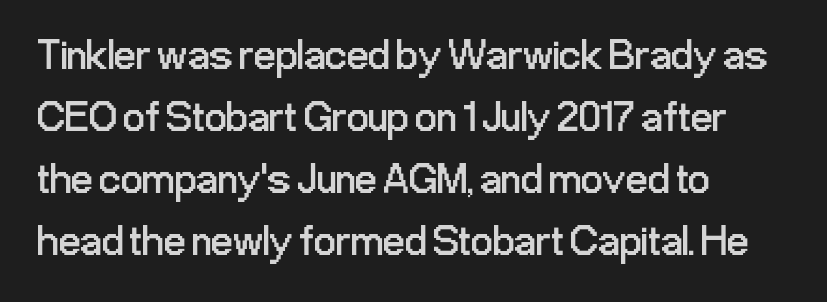
The image shows 43 px regular-weight, condensed sans-serif type, upright; set left-aligned, normal line spacing (1.44x), normal letter spacing, not underlined; low stroke contrast and a medium x-height.
